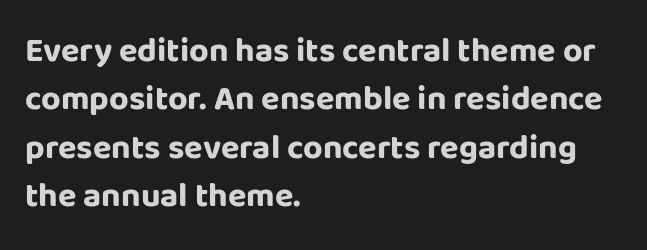
The image shows 34 px bold sans-serif type, upright; set left-aligned, normal line spacing (1.42x), normal letter spacing, not underlined; low stroke contrast and a large x-height.
